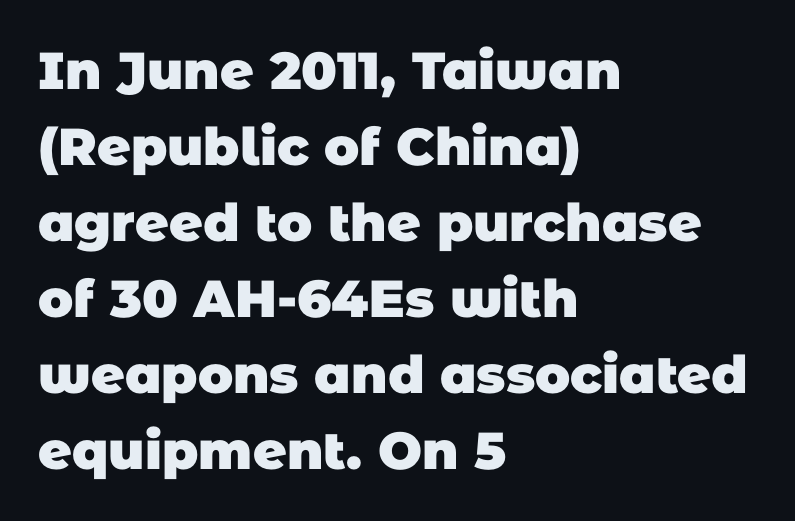
{"serif": "no", "bold": "yes", "weight": "heavy", "width": "normal", "stroke_contrast": "low", "x_height": "large", "monospaced": "no", "underline": "no", "align": "left", "line_spacing": "normal", "line_spacing_ratio": 1.46, "letter_spacing": "normal", "letter_spacing_em": 0.0, "glyph_px": 52}
